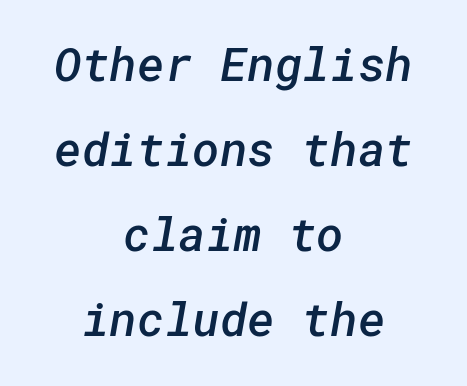
The image shows 47 px semibold sans-serif type; set centered, line spacing 1.81x, normal letter spacing, not underlined; low stroke contrast and a medium x-height.
